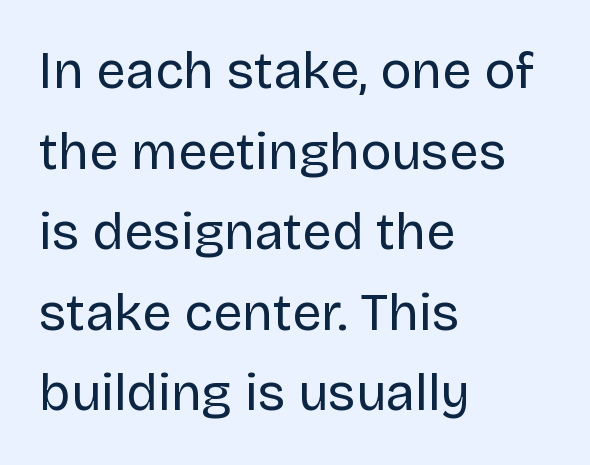
Does the type have serifs? No, each stem ends abruptly. The rendering anchors every line to the left-hand side. Words appear dense and cohesive because spacing is normal. Whoever set this chose a conventional vertical rhythm. A light-to-regular cut is what we see here. The space directly below the letters is spotless.
